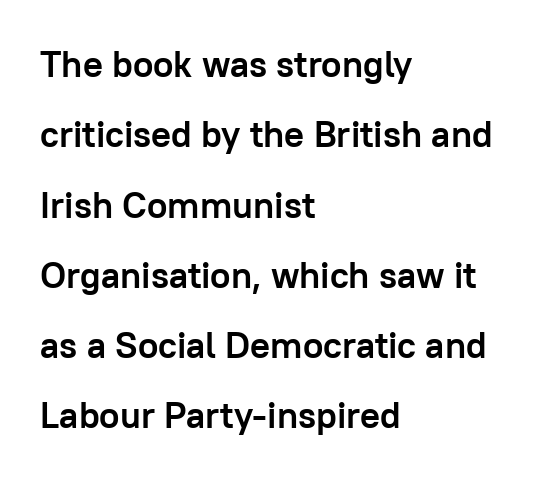
The image shows 37 px semibold sans-serif type, upright; set left-aligned, loose line spacing (1.9x), normal letter spacing, not underlined; low stroke contrast and a medium x-height.
